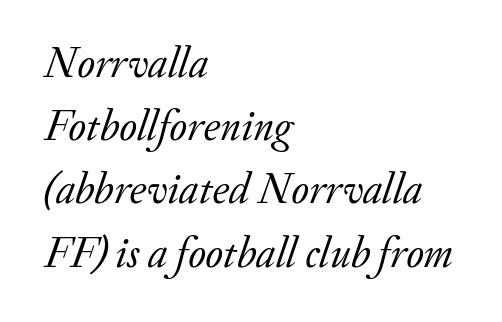
Q: Is the text bold? A: No.
Q: Is the text italic (slanted)? A: Yes, it leans right by about 20 degrees.
Q: Is the typeface a serif or a sans-serif typeface? A: Serif.
Q: Is the text underlined? A: No.
Q: How is the paragraph aligned? A: Left-aligned.
Q: Is the spacing between letters normal or unusually wide? A: Normal.
Q: Is the spacing between lines tight, normal or loose? A: Normal.
Q: Width (condensed, normal, or wide)? A: Normal.
Q: Stroke contrast? A: Low.
Q: x-height? A: Small.
Q: Monospaced? A: No.
